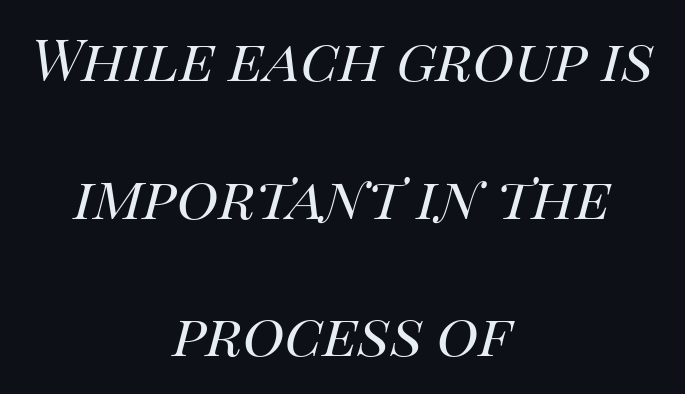
The image shows 71 px regular-weight type, italic (leaning right); set centered, loose line spacing (1.94x), normal letter spacing, not underlined; high stroke contrast and a large x-height.
